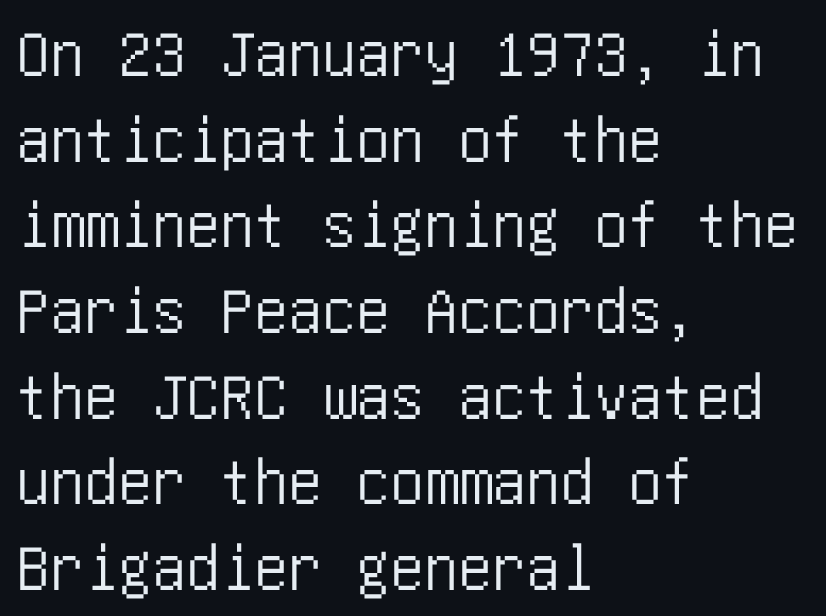
{"serif": "no", "italic": "no", "width": "condensed", "stroke_contrast": "low", "x_height": "large", "underline": "no", "align": "left", "line_spacing": "normal", "line_spacing_ratio": 1.26, "letter_spacing": "normal", "letter_spacing_em": 0.0, "glyph_px": 68}
